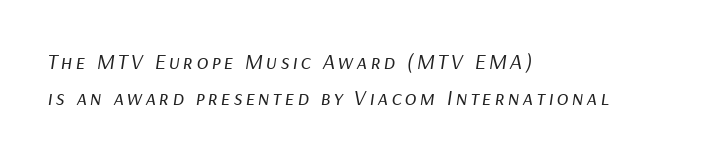
Q: Is the text bold? A: No.
Q: Is the text italic (slanted)? A: Yes, it leans right by about 9 degrees.
Q: Is the text underlined? A: No.
Q: How is the paragraph aligned? A: Left-aligned.
Q: Is the spacing between lines tight, normal or loose? A: Normal.
